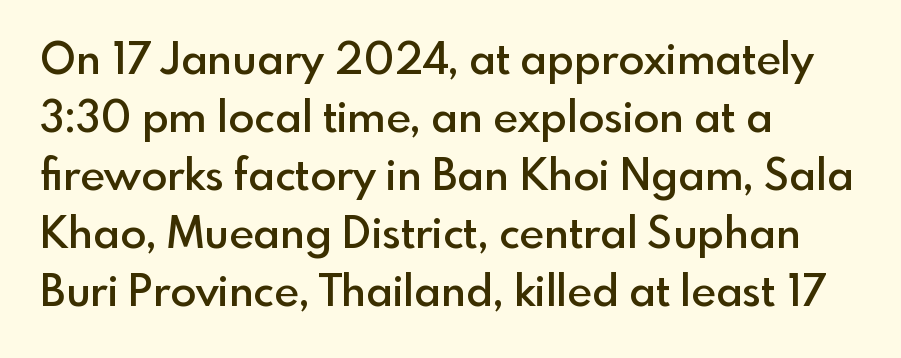
{"serif": "no", "italic": "no", "bold": "semi", "weight": "semibold", "width": "normal", "x_height": "small", "monospaced": "no", "underline": "no", "align": "left", "line_spacing": "normal", "line_spacing_ratio": 1.35, "letter_spacing": "normal", "letter_spacing_em": 0.0, "glyph_px": 43}
